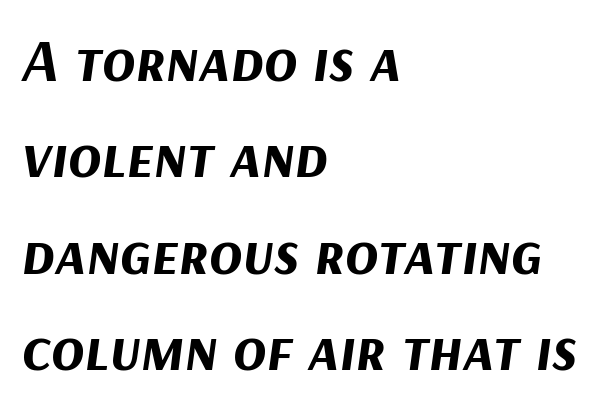
Q: Is the text bold? A: Yes.
Q: Is the text italic (slanted)? A: Yes, it leans right by about 9 degrees.
Q: Is the text underlined? A: No.
Q: How is the paragraph aligned? A: Left-aligned.
Q: Is the spacing between letters normal or unusually wide? A: Normal.
Q: Is the spacing between lines tight, normal or loose? A: Normal.
Q: Width (condensed, normal, or wide)? A: Normal.
Q: Stroke contrast? A: Medium.
Q: x-height? A: Medium.
Q: Monospaced? A: No.
